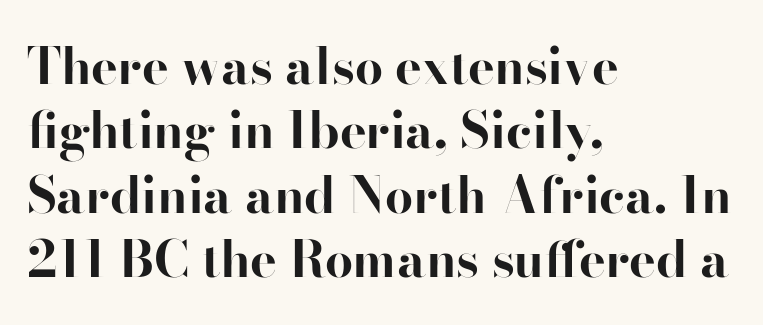
The image shows 50 px bold serif type, upright; set left-aligned, normal line spacing (1.29x), normal letter spacing, not underlined; high stroke contrast and a small x-height.
